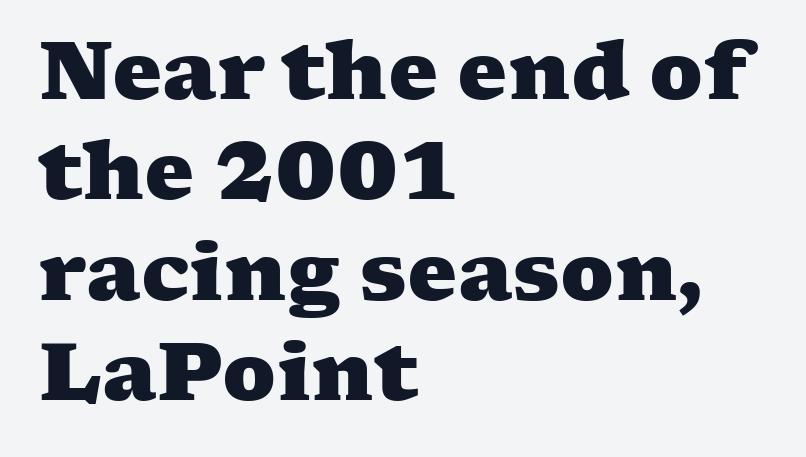
{"serif": "yes", "bold": "yes", "weight": "heavy", "width": "wide", "stroke_contrast": "medium", "x_height": "medium", "monospaced": "no", "underline": "no", "align": "left", "line_spacing": "normal", "line_spacing_ratio": 1.27, "letter_spacing": "normal", "letter_spacing_em": 0.0, "glyph_px": 79}
